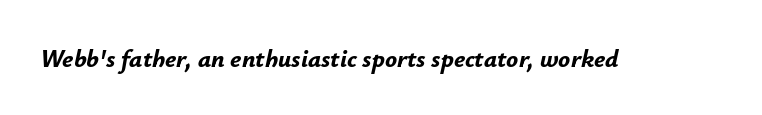
The image shows 25 px bold type, italic (leaning right); set normal letter spacing, not underlined.
